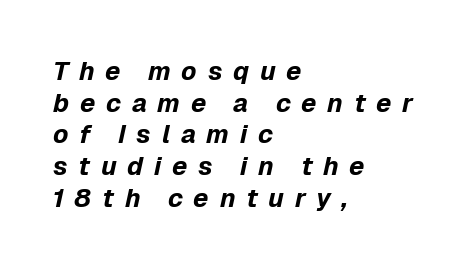
Q: Is the text bold? A: Yes.
Q: Is the text italic (slanted)? A: Yes, it leans right by about 12 degrees.
Q: Is the text underlined? A: No.
Q: How is the paragraph aligned? A: Left-aligned.
Q: Is the spacing between letters normal or unusually wide? A: Unusually wide.
